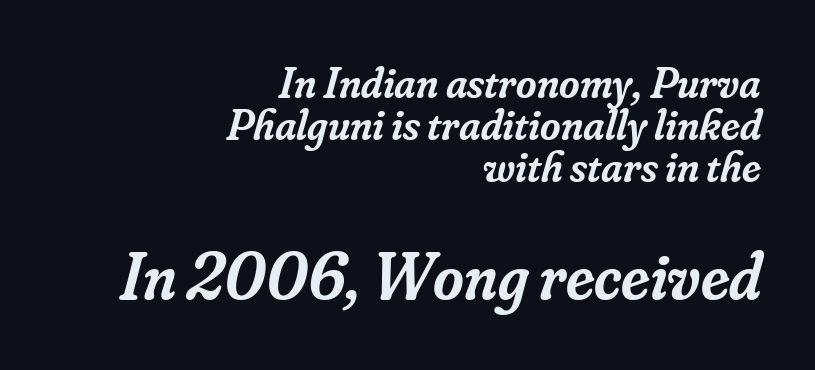
{"serif": "yes", "italic": "yes", "lean": "right", "slant_degrees": 16, "bold": "semi", "weight": "semibold", "width": "normal", "stroke_contrast": "low", "x_height": "small", "monospaced": "no", "underline": "no", "align": "right", "line_spacing": "tight", "line_spacing_ratio": 0.96, "letter_spacing": "normal", "letter_spacing_em": 0.0, "larger_block": "second", "size_ratio": 1.5, "glyph_px": 66}
